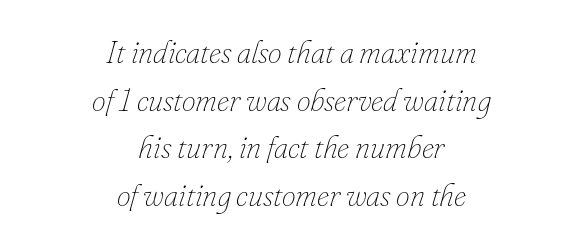
{"italic": "yes", "lean": "right", "slant_degrees": 16, "bold": "no", "weight": "thin", "width": "normal", "stroke_contrast": "low", "x_height": "small", "monospaced": "no", "underline": "no", "align": "center", "line_spacing": "normal", "line_spacing_ratio": 1.54, "letter_spacing": "normal", "letter_spacing_em": 0.0, "glyph_px": 31}
